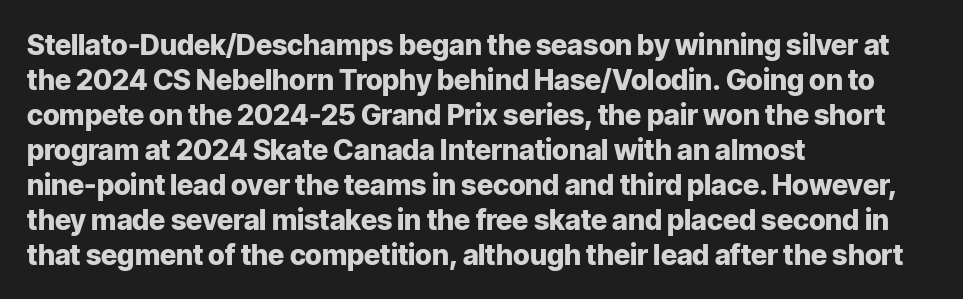
Q: Is the text bold? A: Yes.
Q: Is the text italic (slanted)? A: No, it is upright.
Q: Is the typeface a serif or a sans-serif typeface? A: Sans-serif.
Q: Is the text underlined? A: No.
Q: How is the paragraph aligned? A: Left-aligned.
Q: Is the spacing between letters normal or unusually wide? A: Normal.
Q: Is the spacing between lines tight, normal or loose? A: Normal.
Q: Width (condensed, normal, or wide)? A: Normal.
Q: Stroke contrast? A: Low.
Q: x-height? A: Medium.
Q: Monospaced? A: No.
